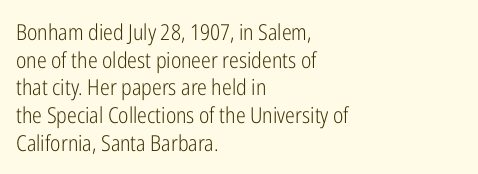
Q: Is the text bold? A: No.
Q: Is the text italic (slanted)? A: No, it is upright.
Q: Is the text underlined? A: No.
Q: How is the paragraph aligned? A: Left-aligned.
Q: Is the spacing between letters normal or unusually wide? A: Normal.
Q: Is the spacing between lines tight, normal or loose? A: Normal.
